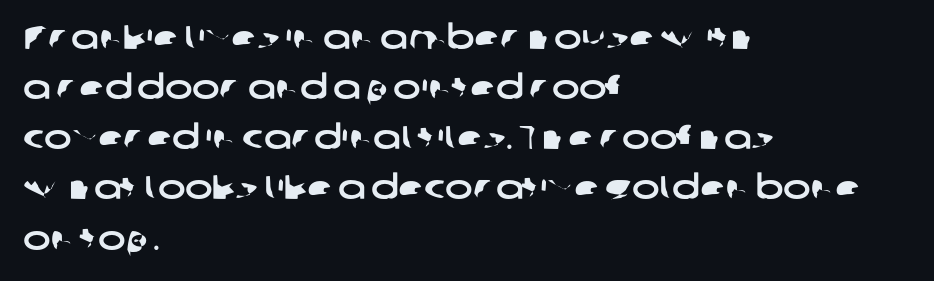
The image shows 33 px wide sans-serif type; set left-aligned, normal line spacing (1.52x), normal letter spacing, not underlined; low stroke contrast and a medium x-height.
